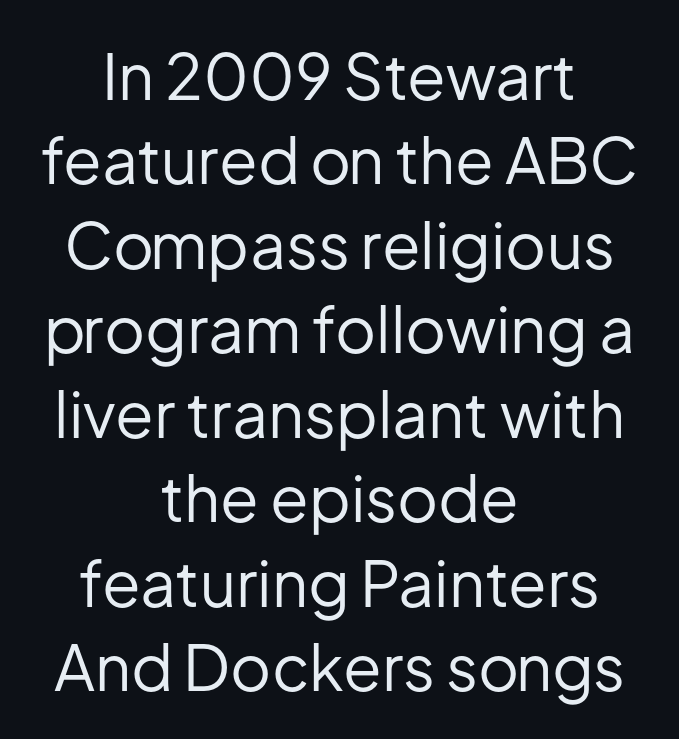
{"serif": "no", "italic": "no", "bold": "no", "weight": "regular", "width": "normal", "stroke_contrast": "low", "x_height": "medium", "monospaced": "no", "underline": "no", "align": "center", "line_spacing": "normal", "line_spacing_ratio": 1.34, "letter_spacing": "normal", "letter_spacing_em": 0.0, "glyph_px": 63}
